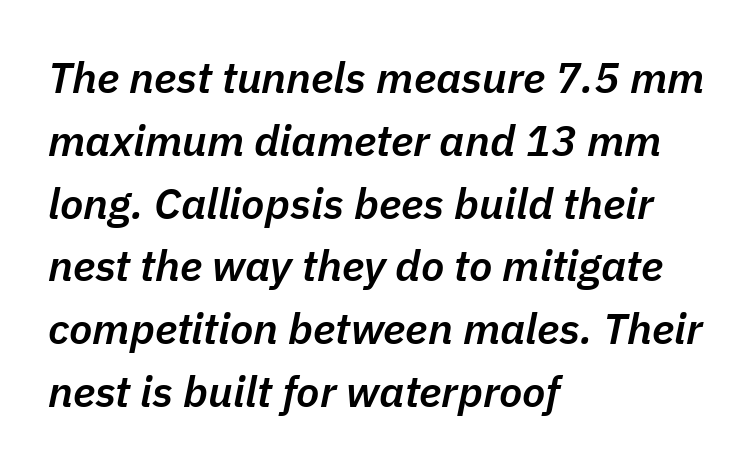
The image shows 43 px semibold type, italic (leaning right); set left-aligned, normal line spacing (1.46x), normal letter spacing, not underlined; low stroke contrast and a medium x-height.
